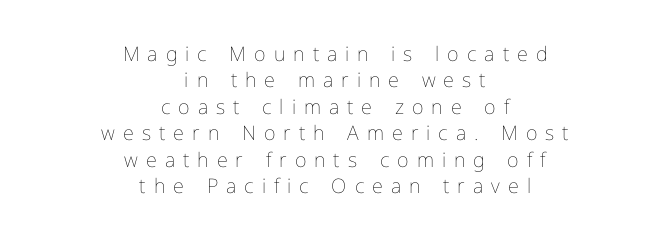
What's the leading like? Ordinary, nothing unusual. Check the space under the baseline: it is left empty. A roman cut, with each character standing at attention. The lines are quadded center. Summary of weight: not heavy and not bold.
